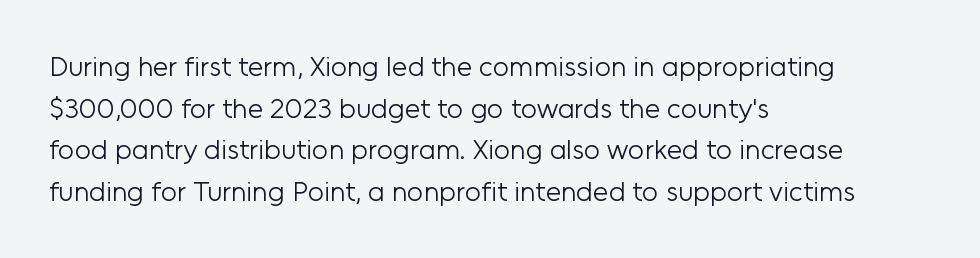
{"serif": "no", "italic": "no", "bold": "no", "weight": "light", "width": "normal", "stroke_contrast": "low", "x_height": "medium", "monospaced": "no", "underline": "no", "align": "left", "line_spacing": "normal", "line_spacing_ratio": 1.49, "letter_spacing": "normal", "letter_spacing_em": 0.0, "glyph_px": 28}
